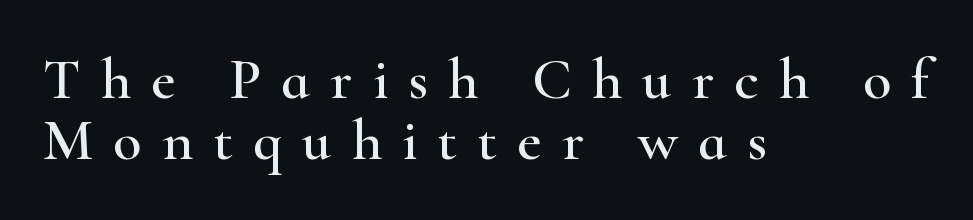
Q: Is the text italic (slanted)? A: No, it is upright.
Q: Is the typeface a serif or a sans-serif typeface? A: Serif.
Q: Is the text underlined? A: No.
Q: How is the paragraph aligned? A: Left-aligned.
Q: Is the spacing between letters normal or unusually wide? A: Unusually wide.
Q: Is the spacing between lines tight, normal or loose? A: Tight.
Q: Width (condensed, normal, or wide)? A: Wide.
Q: Stroke contrast? A: High.
Q: x-height? A: Small.
Q: Monospaced? A: No.
